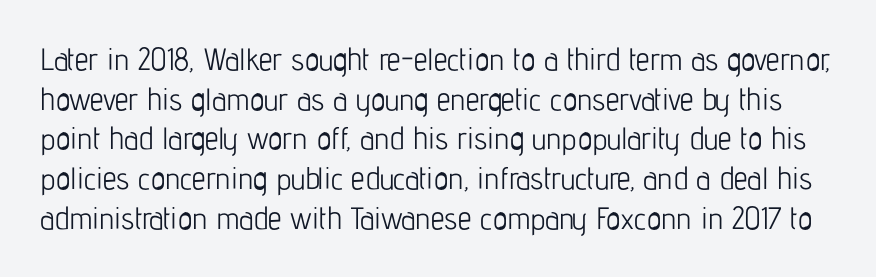
The image shows 31 px light, condensed sans-serif type, upright; set normal line spacing (1.28x), normal letter spacing, not underlined; low stroke contrast and a medium x-height.
